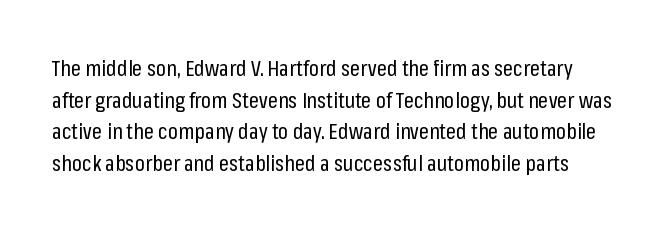
The image shows 22 px text type, upright; set normal line spacing (1.44x), normal letter spacing, not underlined.
